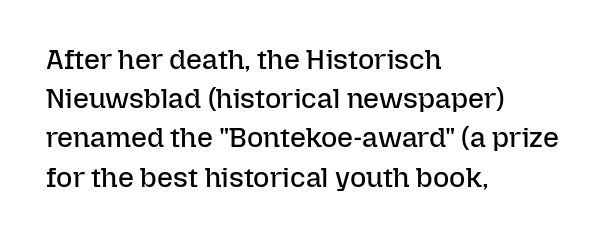
Q: Is the text bold? A: No.
Q: Is the text italic (slanted)? A: No, it is upright.
Q: Is the text underlined? A: No.
Q: How is the paragraph aligned? A: Left-aligned.
Q: Is the spacing between letters normal or unusually wide? A: Normal.
Q: Is the spacing between lines tight, normal or loose? A: Normal.
Q: Width (condensed, normal, or wide)? A: Normal.
Q: Stroke contrast? A: Low.
Q: x-height? A: Medium.
Q: Monospaced? A: No.
